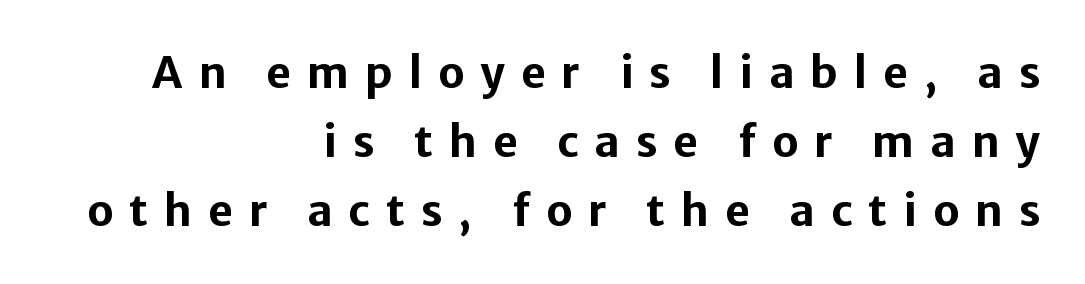
{"serif": "no", "italic": "no", "bold": "yes", "weight": "bold", "width": "normal", "stroke_contrast": "low", "x_height": "medium", "monospaced": "no", "underline": "no", "align": "right", "line_spacing": "normal", "line_spacing_ratio": 1.61, "letter_spacing": "wide", "letter_spacing_em": 0.37, "glyph_px": 43}
